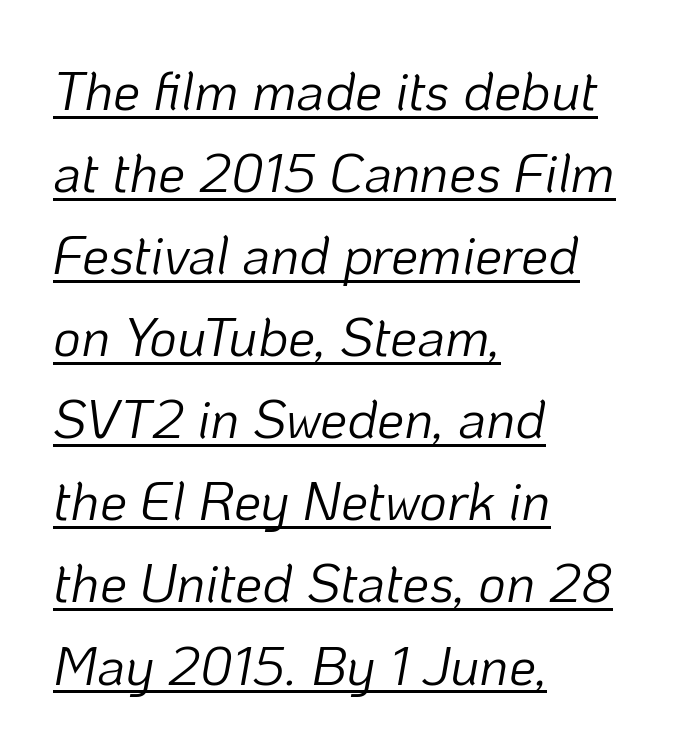
The image shows 54 px light type, italic (leaning right); set left-aligned, normal line spacing (1.52x), normal letter spacing, underlined; low stroke contrast and a medium x-height.
